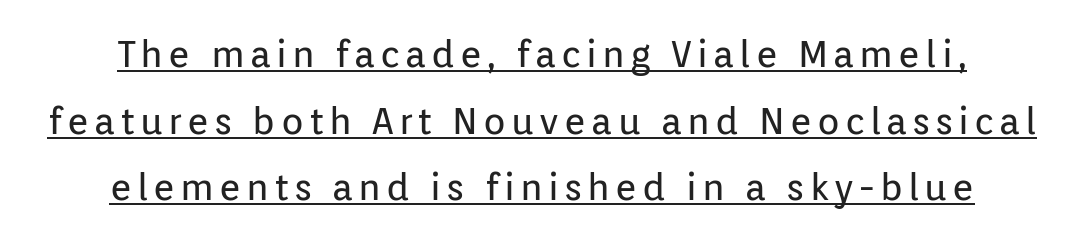
The image shows 37 px regular-weight sans-serif type, upright; set centered, line spacing 1.8x, underlined; low stroke contrast and a medium x-height.
